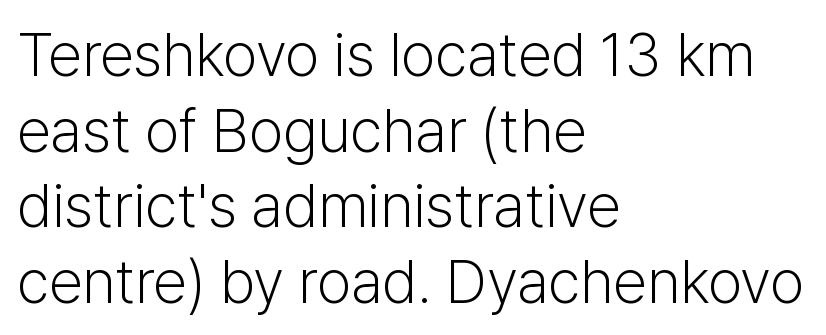
Q: Is the text bold? A: No.
Q: Is the text italic (slanted)? A: No, it is upright.
Q: Is the typeface a serif or a sans-serif typeface? A: Sans-serif.
Q: Is the text underlined? A: No.
Q: How is the paragraph aligned? A: Left-aligned.
Q: Is the spacing between letters normal or unusually wide? A: Normal.
Q: Width (condensed, normal, or wide)? A: Normal.
Q: Stroke contrast? A: Low.
Q: x-height? A: Medium.
Q: Monospaced? A: No.
